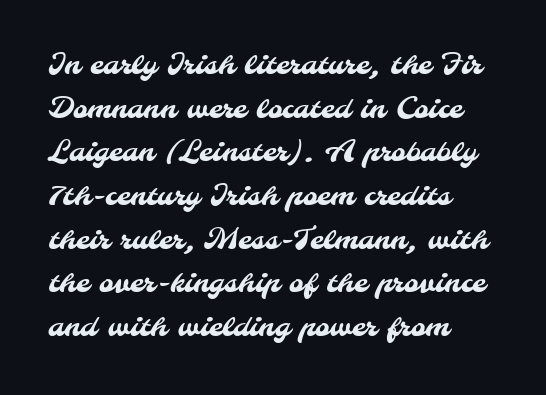
The compositor pushed each line to the left boundary. Letters rest on an invisible, unmarked baseline. Evenly set lines give the paragraph a standard silhouette. Spacing between characters is what you'd get straight out of the box. Check where the strokes stop: nothing finishes them off — pure sans.
